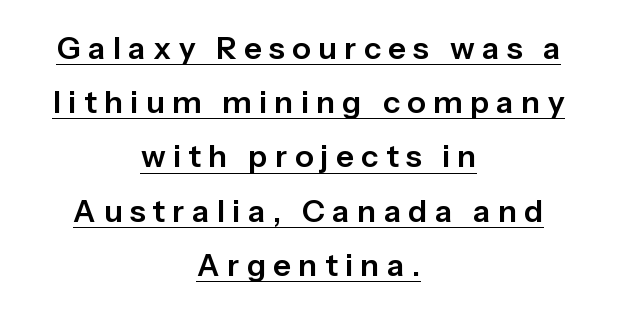
{"serif": "no", "italic": "no", "width": "normal", "stroke_contrast": "low", "x_height": "medium", "monospaced": "no", "underline": "yes", "align": "center", "line_spacing_ratio": 1.75, "letter_spacing": "wide", "letter_spacing_em": 0.24, "glyph_px": 31}
